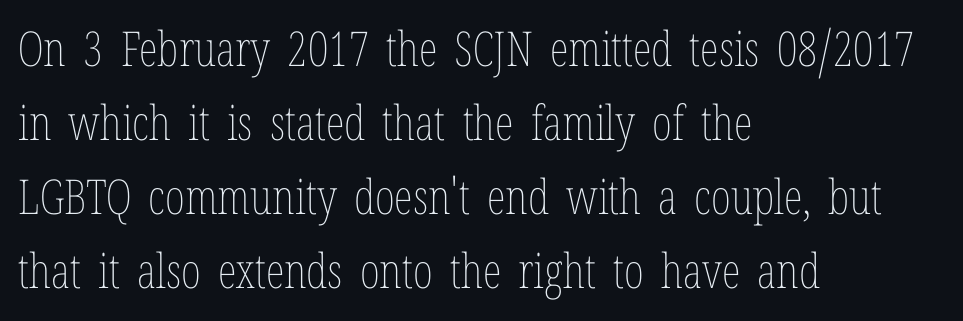
Q: Is the text bold? A: No.
Q: Is the text italic (slanted)? A: No, it is upright.
Q: Is the text underlined? A: No.
Q: How is the paragraph aligned? A: Left-aligned.
Q: Is the spacing between letters normal or unusually wide? A: Normal.
Q: Is the spacing between lines tight, normal or loose? A: Normal.
Q: Width (condensed, normal, or wide)? A: Condensed.
Q: Stroke contrast? A: Low.
Q: x-height? A: Medium.
Q: Monospaced? A: No.
